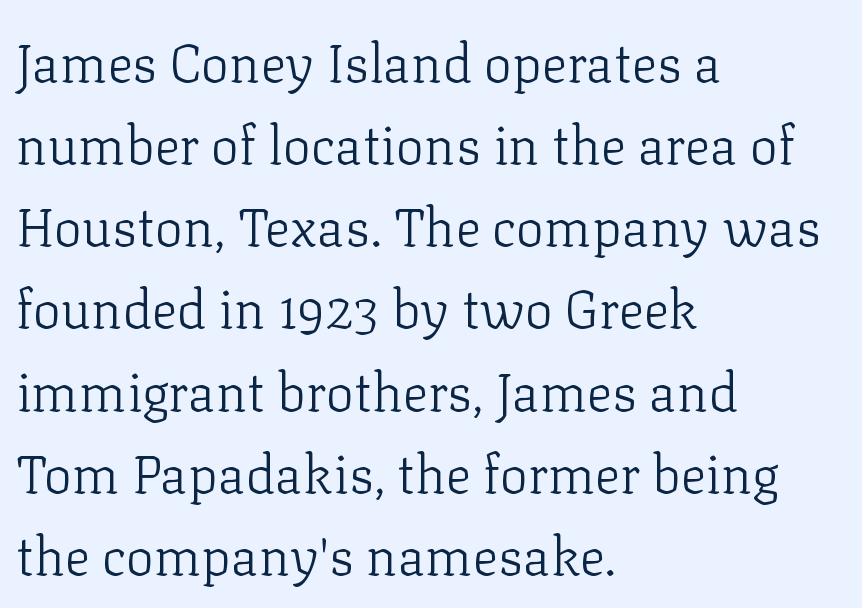
The image shows 53 px light serif type, upright; set left-aligned, normal line spacing (1.55x), normal letter spacing, not underlined; low stroke contrast and a medium x-height.
